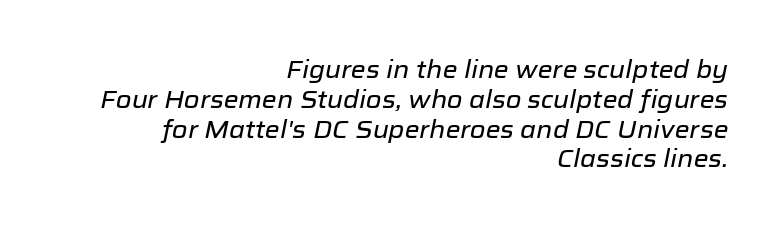
Q: Is the text italic (slanted)? A: Yes, it leans right by about 12 degrees.
Q: Is the text underlined? A: No.
Q: How is the paragraph aligned? A: Right-aligned.
Q: Is the spacing between letters normal or unusually wide? A: Normal.
